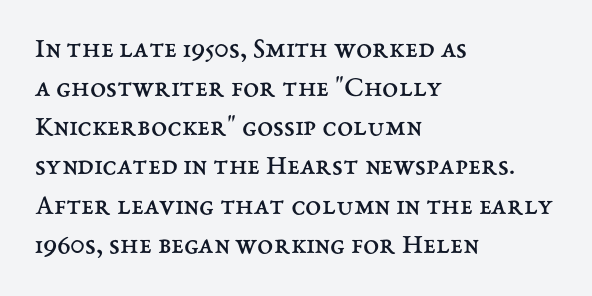
{"italic": "no", "bold": "no", "weight": "regular", "width": "normal", "stroke_contrast": "medium", "x_height": "medium", "monospaced": "no", "underline": "no", "align": "left", "line_spacing": "normal", "line_spacing_ratio": 1.35, "letter_spacing": "normal", "letter_spacing_em": 0.0, "glyph_px": 29}
